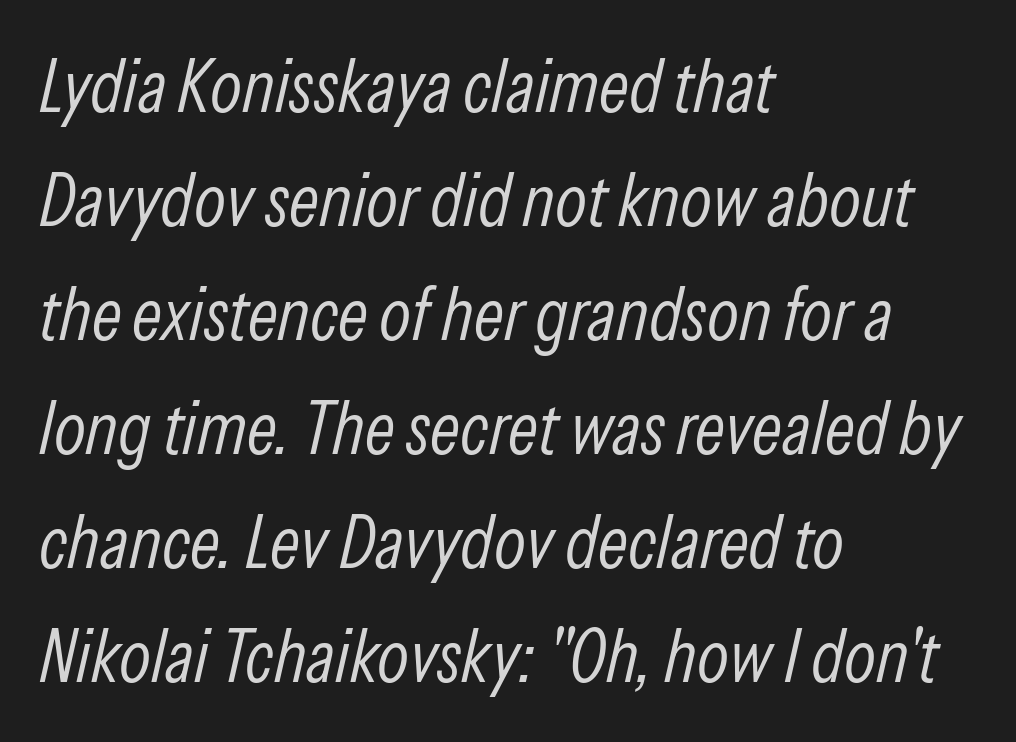
{"italic": "yes", "lean": "right", "slant_degrees": 13, "bold": "no", "weight": "light", "width": "condensed", "stroke_contrast": "low", "x_height": "medium", "monospaced": "no", "underline": "no", "align": "left", "line_spacing": "normal", "line_spacing_ratio": 1.54, "letter_spacing": "normal", "letter_spacing_em": 0.0, "glyph_px": 74}
